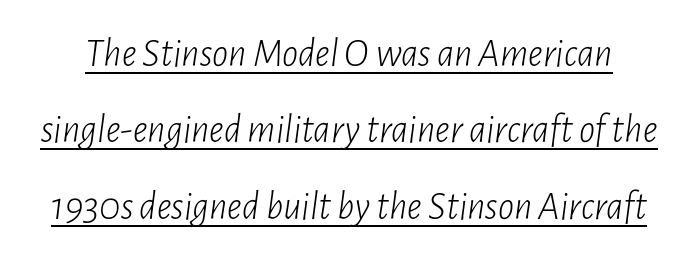
Q: Is the text bold? A: No.
Q: Is the text italic (slanted)? A: Yes, it leans right by about 7 degrees.
Q: Is the text underlined? A: Yes.
Q: Is the spacing between letters normal or unusually wide? A: Normal.
Q: Is the spacing between lines tight, normal or loose? A: Loose.
Q: Width (condensed, normal, or wide)? A: Condensed.
Q: Stroke contrast? A: Low.
Q: x-height? A: Medium.
Q: Monospaced? A: No.
